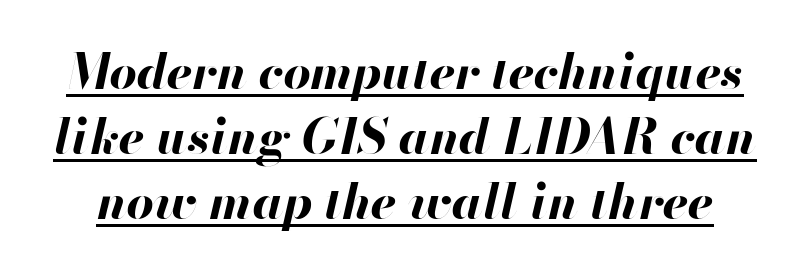
{"italic": "yes", "lean": "right", "slant_degrees": 13, "bold": "yes", "weight": "bold", "width": "normal", "stroke_contrast": "high", "x_height": "small", "monospaced": "no", "underline": "yes", "line_spacing": "normal", "line_spacing_ratio": 1.35, "letter_spacing": "normal", "letter_spacing_em": 0.0, "glyph_px": 48}
